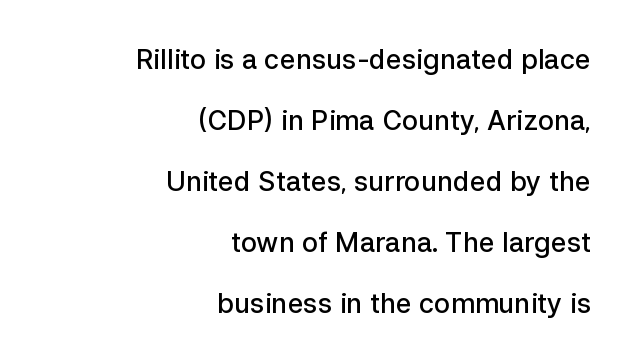
Q: Is the text bold? A: Semi-bold.
Q: Is the text italic (slanted)? A: No, it is upright.
Q: Is the text underlined? A: No.
Q: How is the paragraph aligned? A: Right-aligned.
Q: Is the spacing between letters normal or unusually wide? A: Normal.
Q: Is the spacing between lines tight, normal or loose? A: Loose.
